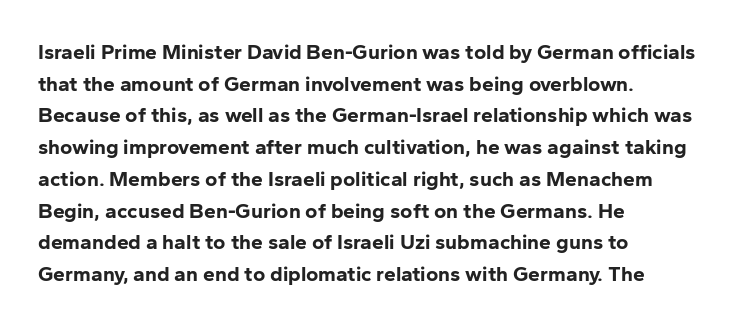
The image shows 21 px bold type, upright; set left-aligned, normal line spacing (1.51x), normal letter spacing, not underlined.
